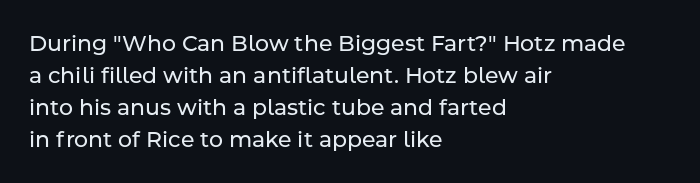
Weight: in the light-to-regular range. These lines keep a tight, regular rhythm from letter to letter. Any mark beneath the type? The region is blank. Left-aligned paragraph, ragged on the right. If you drew a line through each stem, it would be perfectly vertical. Honestly, the row spacing looks completely unremarkable.
